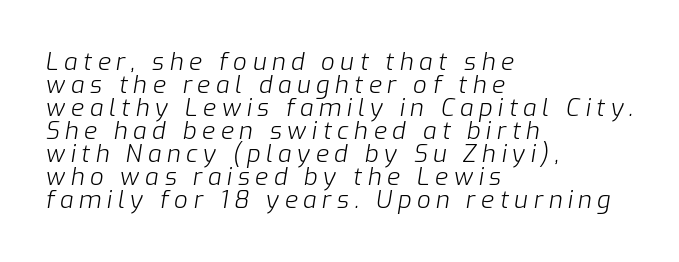
Q: Is the text bold? A: No.
Q: Is the text italic (slanted)? A: Yes, it leans right by about 9 degrees.
Q: Is the text underlined? A: No.
Q: How is the paragraph aligned? A: Left-aligned.
Q: Is the spacing between letters normal or unusually wide? A: Unusually wide.
Q: Is the spacing between lines tight, normal or loose? A: Tight.
